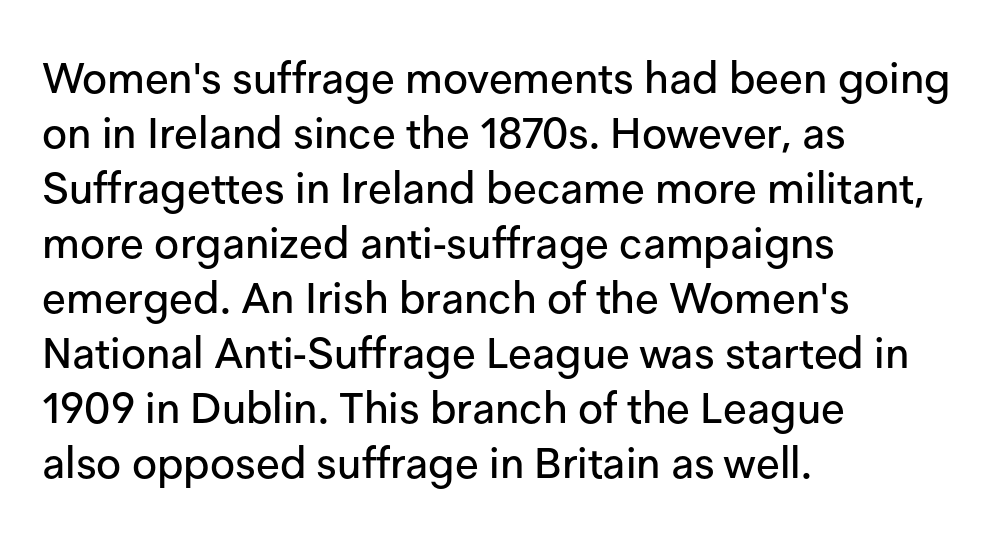
Posture: upright roman. Leftover space on each line is placed entirely after the last word. The rendering uses natural spacing where letterforms have individual widths. No extra tracking has been applied to these lines.
